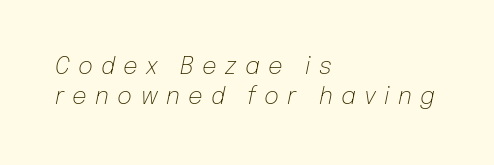
{"italic": "yes", "lean": "right", "slant_degrees": 12, "bold": "no", "underline": "no", "align": "left", "line_spacing": "normal", "line_spacing_ratio": 1.3, "letter_spacing": "wide", "letter_spacing_em": 0.36, "glyph_px": 23}
